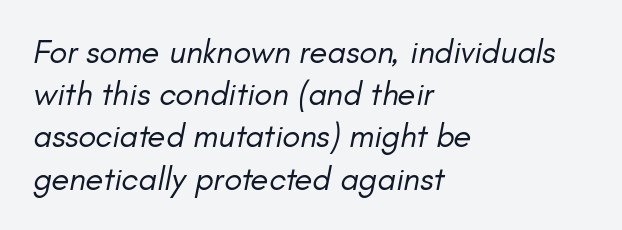
Q: Is the text bold? A: No.
Q: Is the text italic (slanted)? A: Yes, it leans right by about 11 degrees.
Q: Is the text underlined? A: No.
Q: How is the paragraph aligned? A: Left-aligned.
Q: Is the spacing between letters normal or unusually wide? A: Normal.
Q: Is the spacing between lines tight, normal or loose? A: Normal.
Q: Width (condensed, normal, or wide)? A: Normal.
Q: Stroke contrast? A: Low.
Q: x-height? A: Small.
Q: Monospaced? A: No.
